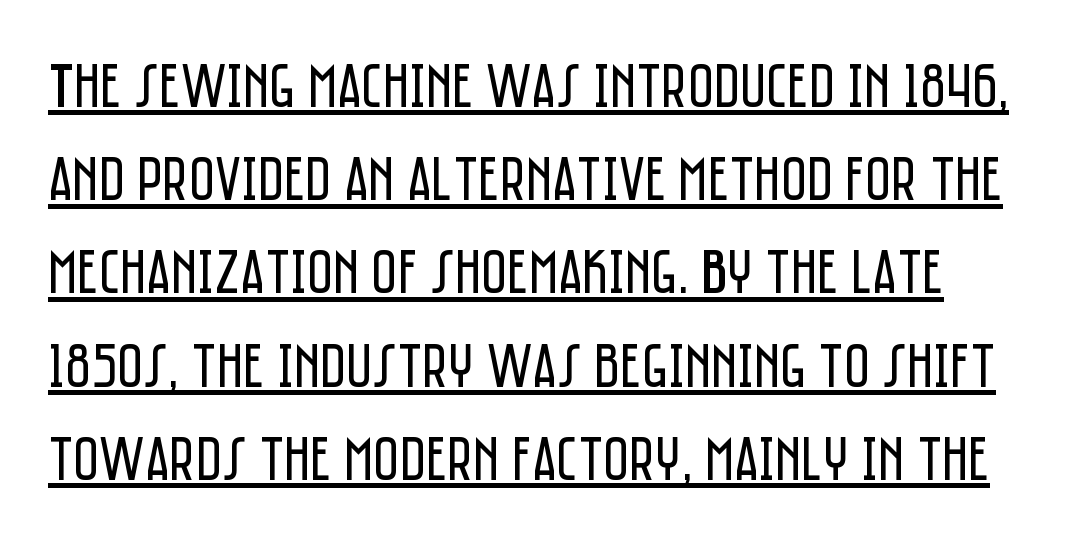
This block has exactly the height ordinary leading produces. The lines are quadded left. Underline: present. The type is set solid horizontally, with unmodified tracking. What kind of face is this? One without serifs — a sans. Stroke thickness stays within the range of a standard reading face or lighter.
